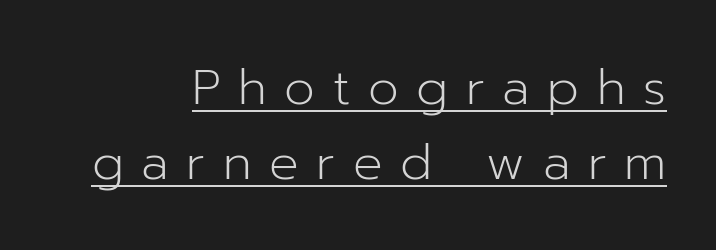
Here the designer chose a conventional face with non-uniform glyph widths. The rendering inserts visible extra space after every character. The line-height multiplier appears to be the usual default. Stroke thickness stays within the range of a standard reading face or lighter. Beneath each row of characters lies a ruled line. Style check: upright.
